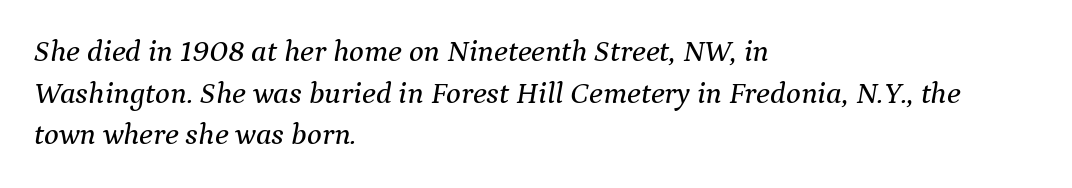
{"serif": "yes", "italic": "yes", "lean": "right", "slant_degrees": 9, "width": "normal", "stroke_contrast": "medium", "x_height": "medium", "monospaced": "no", "underline": "no", "align": "left", "line_spacing": "normal", "line_spacing_ratio": 1.34, "letter_spacing": "normal", "letter_spacing_em": 0.0, "glyph_px": 31}
